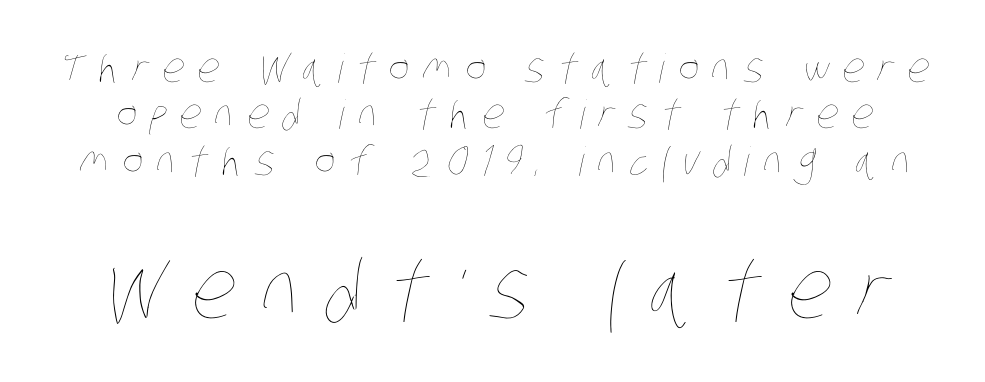
Q: Is the text bold? A: No.
Q: Is the text underlined? A: No.
Q: Is the spacing between letters normal or unusually wide? A: Unusually wide.
Q: Which block of text is set in a larger size, the first (top) or the second (bottom)? A: The second (bottom) one.
Q: Width (condensed, normal, or wide)? A: Condensed.
Q: Stroke contrast? A: Low.
Q: x-height? A: Large.
Q: Monospaced? A: No.
